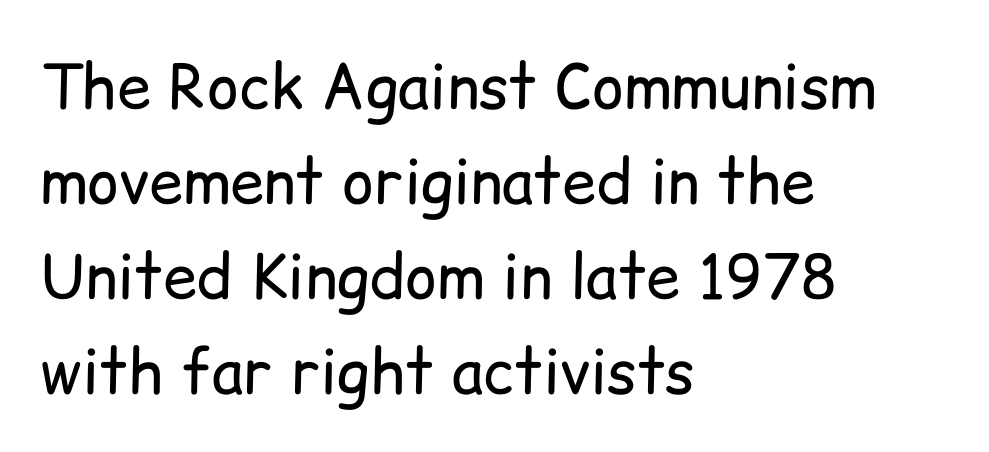
{"serif": "no", "italic": "no", "bold": "no", "weight": "regular", "width": "normal", "stroke_contrast": "low", "x_height": "medium", "monospaced": "no", "underline": "no", "align": "left", "line_spacing": "normal", "line_spacing_ratio": 1.56, "letter_spacing": "normal", "letter_spacing_em": 0.0, "glyph_px": 61}
